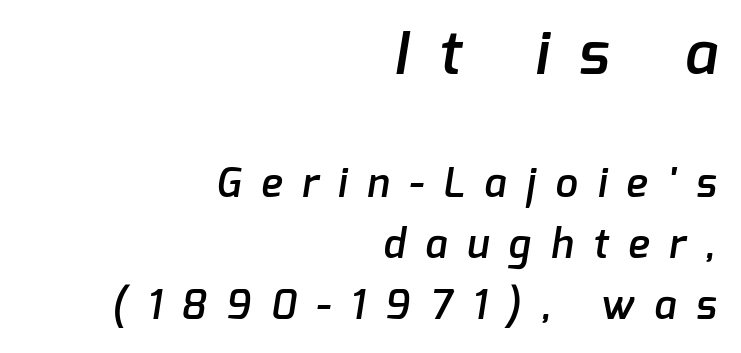
{"serif": "no", "bold": "semi", "weight": "semibold", "width": "normal", "stroke_contrast": "low", "x_height": "medium", "monospaced": "no", "underline": "no", "align": "right", "line_spacing": "normal", "line_spacing_ratio": 1.52, "letter_spacing": "wide", "letter_spacing_em": 0.5, "larger_block": "first", "size_ratio": 1.5, "glyph_px": 60}
